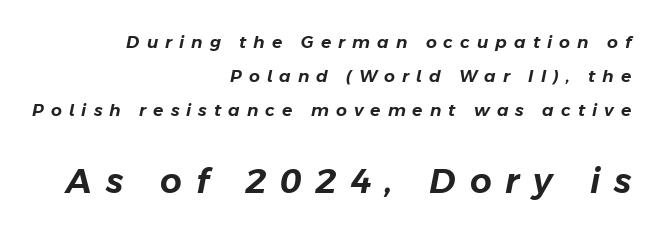
{"italic": "yes", "lean": "right", "slant_degrees": 11, "width": "normal", "stroke_contrast": "low", "x_height": "medium", "monospaced": "no", "underline": "no", "align": "right", "line_spacing": "loose", "line_spacing_ratio": 1.99, "letter_spacing": "wide", "letter_spacing_em": 0.41, "larger_block": "second", "size_ratio": 2.0, "glyph_px": 34}
